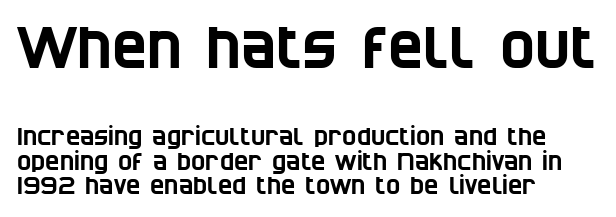
Q: Is the typeface a serif or a sans-serif typeface? A: Sans-serif.
Q: Is the text underlined? A: No.
Q: How is the paragraph aligned? A: Left-aligned.
Q: Is the spacing between letters normal or unusually wide? A: Normal.
Q: Is the spacing between lines tight, normal or loose? A: Tight.
Q: Which block of text is set in a larger size, the first (top) or the second (bottom)? A: The first (top) one.
Q: Width (condensed, normal, or wide)? A: Condensed.
Q: Stroke contrast? A: Low.
Q: x-height? A: Large.
Q: Monospaced? A: No.
